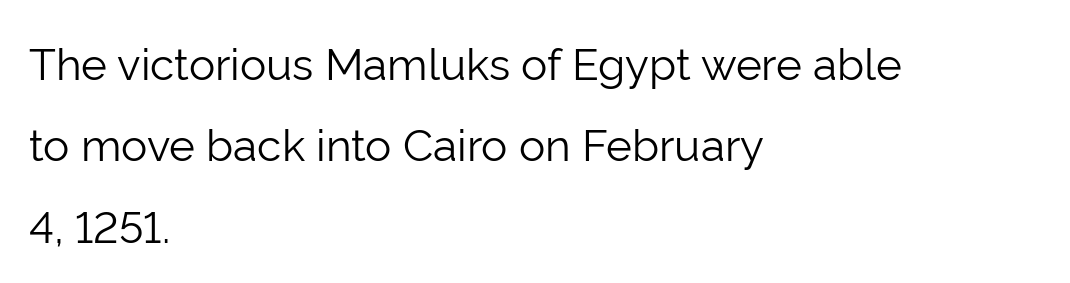
Note the varied advance widths — an 'i' is clearly narrower than an 'm'. The rendering keeps characters at their native spacing. The typography opts for an upright posture over an oblique one. The lines in this sample share a left origin and differ only in where they stop.
